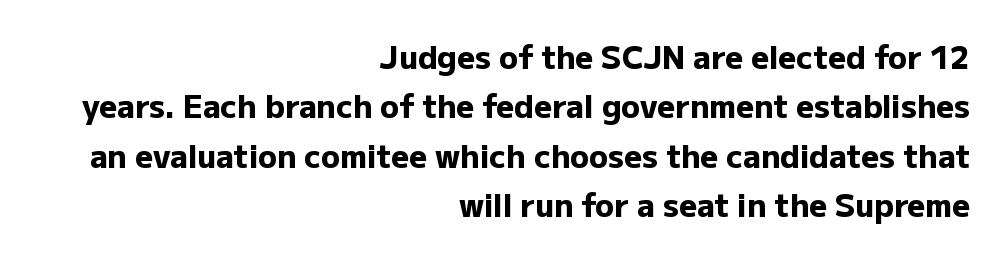
If you drew a line through each stem, it would be perfectly vertical. The string is rendered with underlining switched off. Nothing unusual about the tracking: characters are spaced as the font intends. Horizontally, the lines are justified to the trailing edge only. Letterform terminals end flat and unadorned throughout the passage. What's the leading like? Ordinary, nothing unusual.
